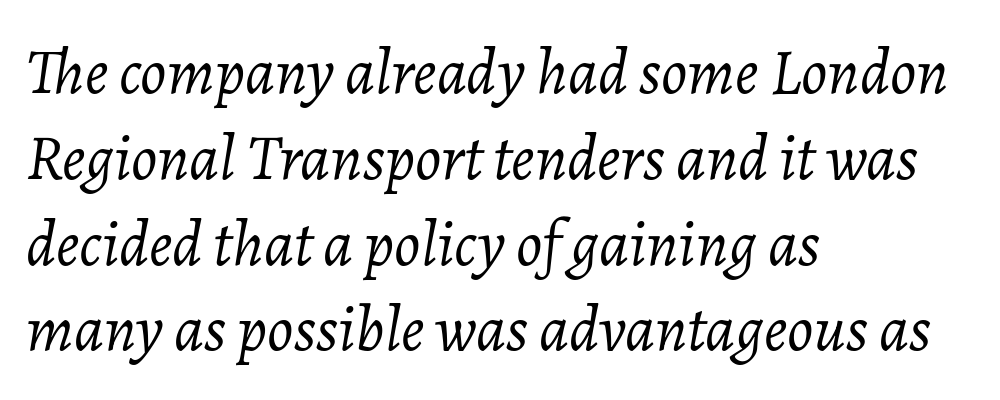
Q: Is the text bold? A: No.
Q: Is the text italic (slanted)? A: Yes, it leans right by about 7 degrees.
Q: Is the text underlined? A: No.
Q: How is the paragraph aligned? A: Left-aligned.
Q: Is the spacing between letters normal or unusually wide? A: Normal.
Q: Is the spacing between lines tight, normal or loose? A: Normal.
Q: Width (condensed, normal, or wide)? A: Normal.
Q: Stroke contrast? A: Low.
Q: x-height? A: Medium.
Q: Monospaced? A: No.
